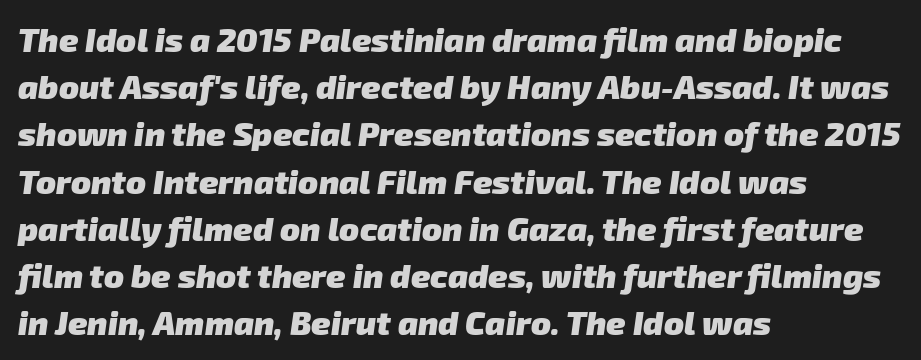
Q: Is the text bold? A: Yes.
Q: Is the typeface a serif or a sans-serif typeface? A: Sans-serif.
Q: Is the text underlined? A: No.
Q: How is the paragraph aligned? A: Left-aligned.
Q: Is the spacing between letters normal or unusually wide? A: Normal.
Q: Is the spacing between lines tight, normal or loose? A: Normal.
Q: Width (condensed, normal, or wide)? A: Normal.
Q: Stroke contrast? A: Low.
Q: x-height? A: Medium.
Q: Monospaced? A: No.
